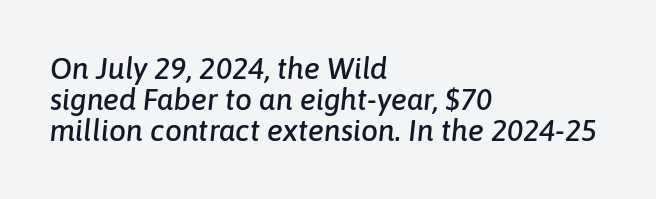
The image shows 30 px text type, italic (leaning right); set left-aligned, tight line spacing (1.04x), normal letter spacing, not underlined; low stroke contrast and a medium x-height.
